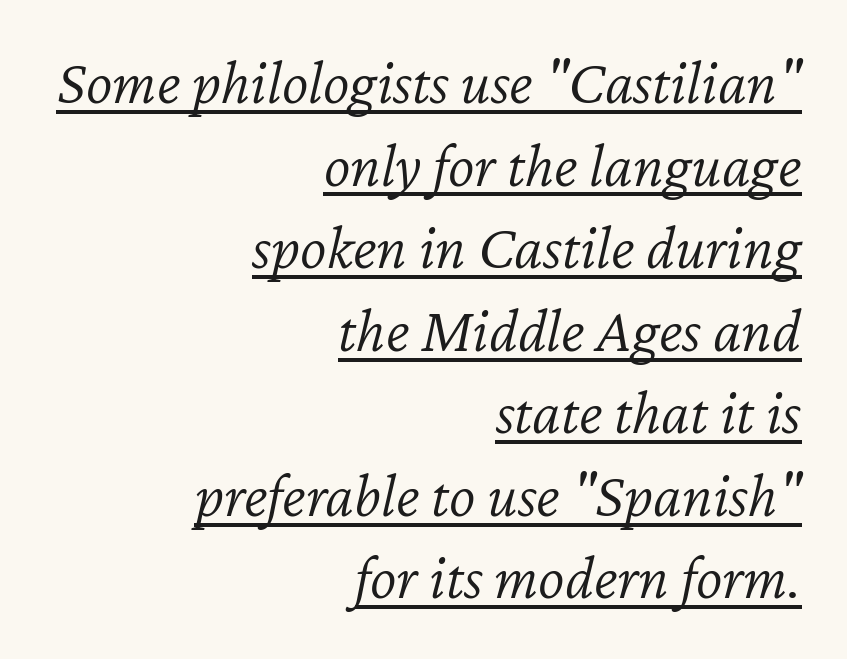
You can see a thin bar hugging the bottom of the glyphs. Do the characters align in a grid? No, the font is proportional. Between one letter and the next there's only the usual sliver of space. Leftover space on each line is placed entirely before the opening word.
